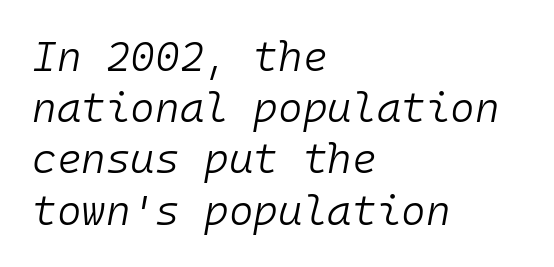
Here the designer chose a console-style face with uniform glyph widths. These lines stack with their left ends in a neat column. Standard letterfit; no display-style spreading of the glyphs. Characters are canted at an angle relative to the baseline's perpendicular. The passage shown is not bold in any degree.
